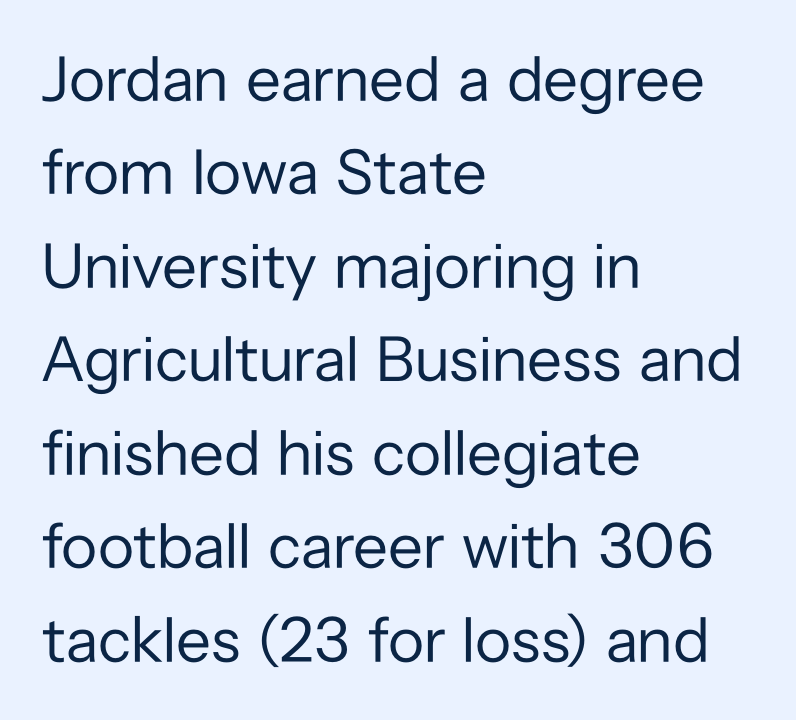
The image shows 64 px regular-weight sans-serif type, upright; set left-aligned, normal line spacing (1.46x), normal letter spacing, not underlined; low stroke contrast and a medium x-height.
